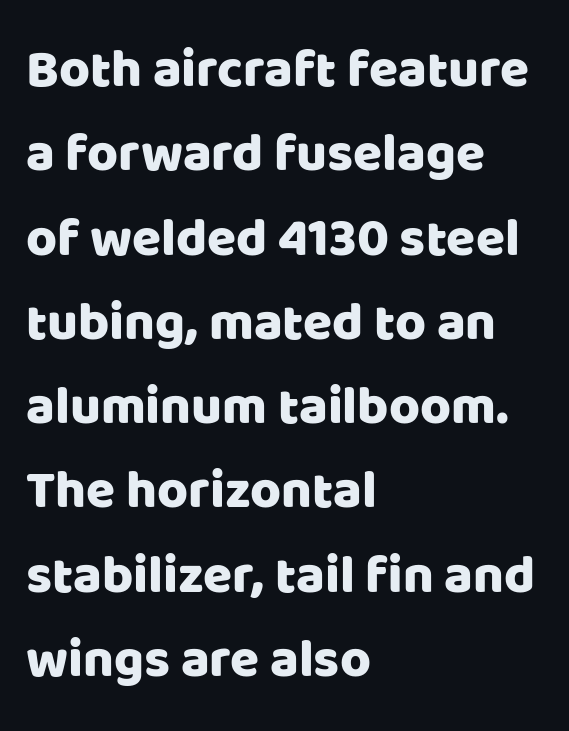
Reading down the block, your eye returns to a fixed left position each line. Do the characters align in a grid? No, the font is proportional. A bare baseline throughout the passage. Honestly, the row spacing looks completely unremarkable.
